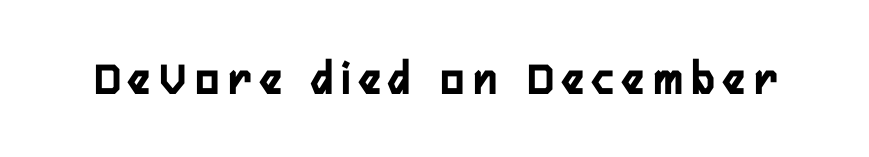
Q: Is the text bold? A: Yes.
Q: Is the text italic (slanted)? A: No, it is upright.
Q: Is the typeface a serif or a sans-serif typeface? A: Sans-serif.
Q: Is the text underlined? A: No.
Q: Width (condensed, normal, or wide)? A: Condensed.
Q: Stroke contrast? A: Low.
Q: x-height? A: Medium.
Q: Monospaced? A: No.
